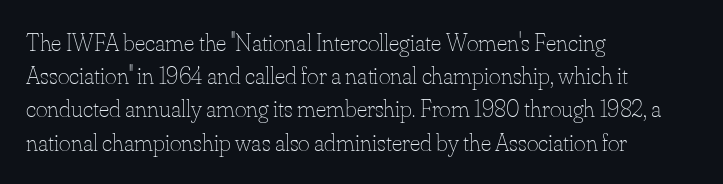
Q: Is the text bold? A: No.
Q: Is the text italic (slanted)? A: No, it is upright.
Q: Is the text underlined? A: No.
Q: How is the paragraph aligned? A: Left-aligned.
Q: Is the spacing between letters normal or unusually wide? A: Normal.
Q: Is the spacing between lines tight, normal or loose? A: Normal.
